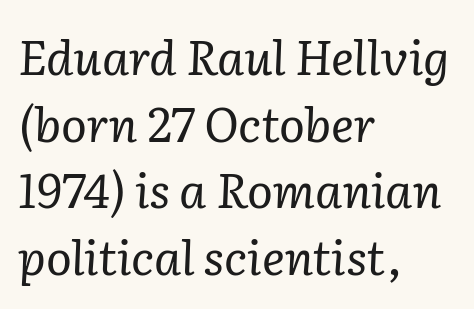
{"serif": "yes", "italic": "yes", "lean": "right", "slant_degrees": 2, "bold": "no", "weight": "regular", "width": "normal", "stroke_contrast": "low", "x_height": "medium", "monospaced": "no", "underline": "no", "align": "left", "line_spacing": "normal", "line_spacing_ratio": 1.39, "letter_spacing": "normal", "letter_spacing_em": 0.0, "glyph_px": 48}
